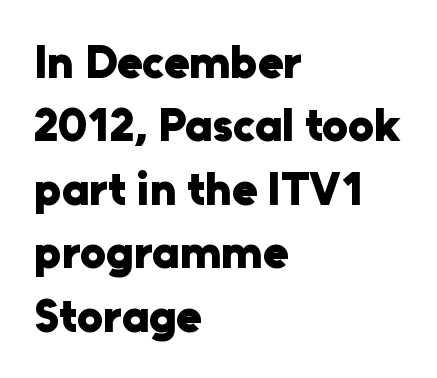
The image shows 46 px heavy sans-serif type, upright; set left-aligned, normal line spacing (1.38x), normal letter spacing, not underlined; low stroke contrast and a medium x-height.
